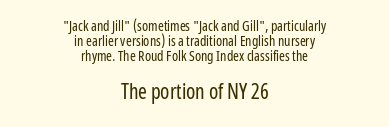
In terms of posture, this sample is upright. Interline gaps are noticeably narrow in this sample. The lines in this sample share a center point and differ in where they start and stop. The more generous point size was reserved for the lower chunk. On a weight scale, this lands at 450 or below.
